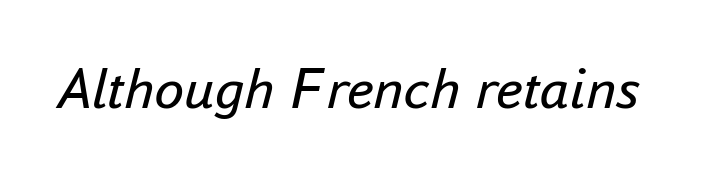
{"italic": "yes", "lean": "right", "slant_degrees": 16, "bold": "no", "weight": "regular", "width": "normal", "stroke_contrast": "low", "x_height": "small", "monospaced": "no", "underline": "no", "letter_spacing": "normal", "letter_spacing_em": 0.0, "glyph_px": 60}
